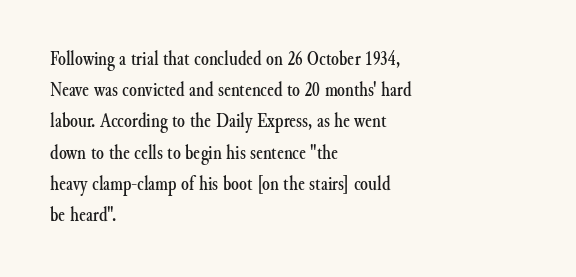
You could call the tracking neutral — neither tight nor loose. No italicization has been applied; the sample stays upright. Just letters on the line, the space beneath them empty. Compared with typical paragraphs, the rows here are spaced about the same.
